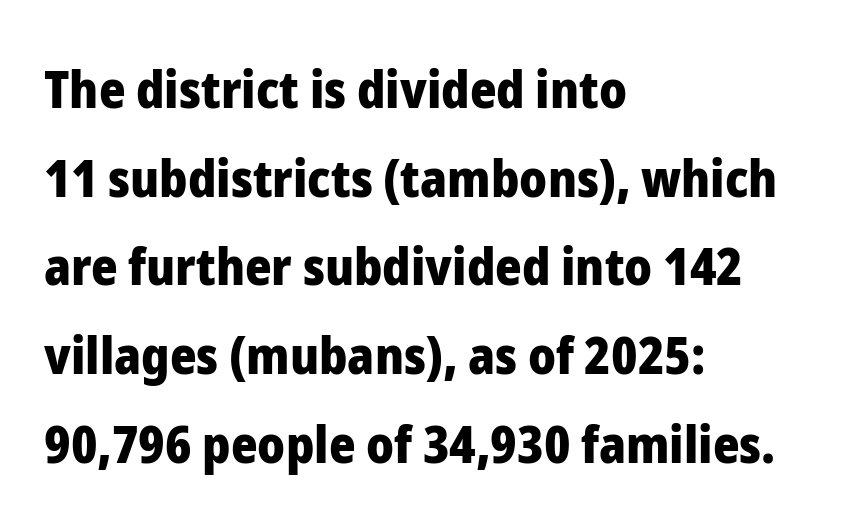
{"serif": "no", "italic": "no", "bold": "yes", "weight": "heavy", "width": "normal", "stroke_contrast": "low", "x_height": "medium", "monospaced": "no", "underline": "no", "align": "left", "line_spacing_ratio": 1.74, "letter_spacing": "normal", "letter_spacing_em": 0.0, "glyph_px": 51}
